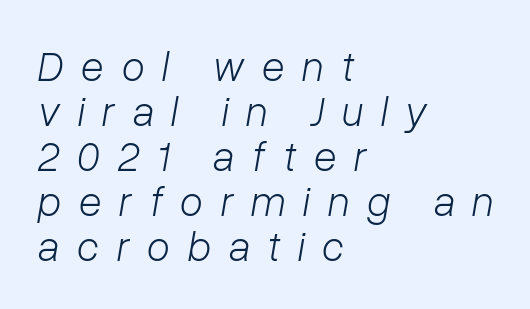
The image shows 42 px light type, italic (leaning right); set left-aligned, tight line spacing (1.07x), unusually wide letter spacing (+0.42 em), not underlined; low stroke contrast and a medium x-height.
